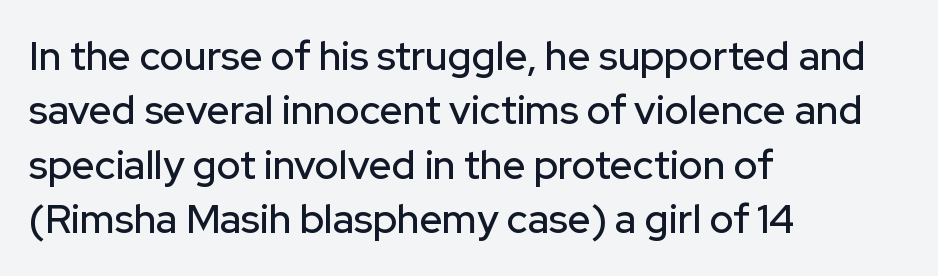
{"serif": "no", "italic": "no", "width": "normal", "stroke_contrast": "low", "x_height": "medium", "monospaced": "no", "underline": "no", "align": "left", "line_spacing": "normal", "line_spacing_ratio": 1.36, "letter_spacing": "normal", "letter_spacing_em": 0.0, "glyph_px": 40}
